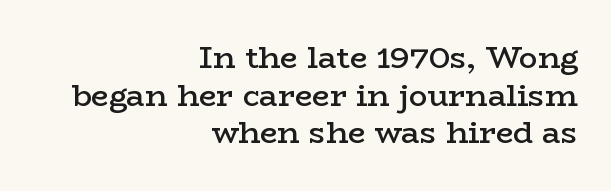
Q: Is the text bold? A: Semi-bold.
Q: Is the text italic (slanted)? A: No, it is upright.
Q: Is the typeface a serif or a sans-serif typeface? A: Serif.
Q: Is the text underlined? A: No.
Q: How is the paragraph aligned? A: Right-aligned.
Q: Is the spacing between letters normal or unusually wide? A: Normal.
Q: Width (condensed, normal, or wide)? A: Wide.
Q: Stroke contrast? A: Low.
Q: x-height? A: Medium.
Q: Monospaced? A: No.
